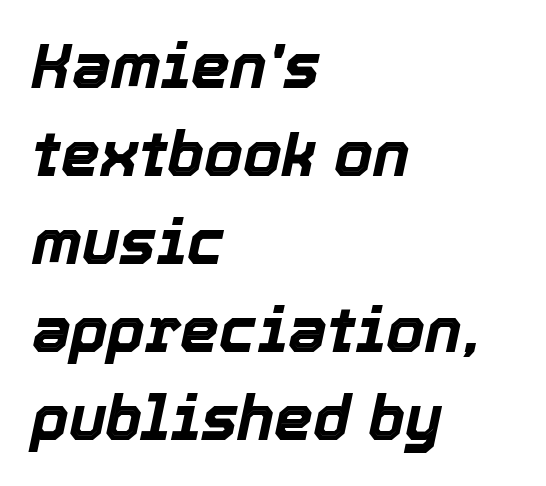
The image shows 62 px bold type, italic (leaning right); set left-aligned, normal line spacing (1.42x), normal letter spacing, not underlined; a medium x-height.
